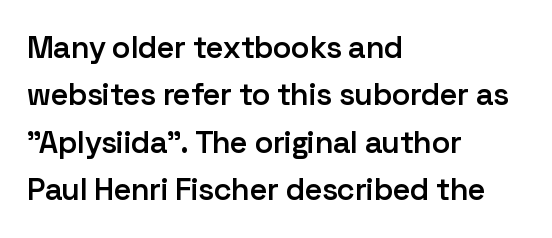
Ascenders rise straight up at ninety degrees. The strokes are fattened partway — semibold, not bold. Character widths vary here, with narrow letters taking less room than wide ones. No word sits above an underline.
